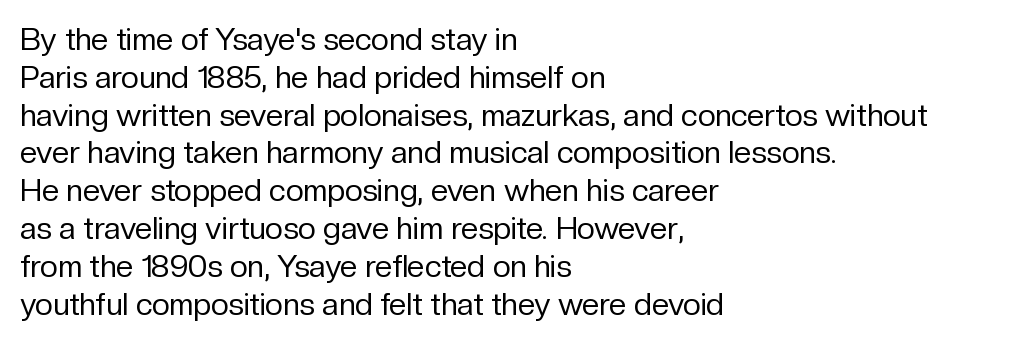
{"serif": "no", "italic": "no", "bold": "no", "weight": "regular", "width": "normal", "stroke_contrast": "low", "x_height": "medium", "monospaced": "no", "underline": "no", "align": "left", "line_spacing_ratio": 1.22, "letter_spacing": "normal", "letter_spacing_em": 0.0, "glyph_px": 31}
